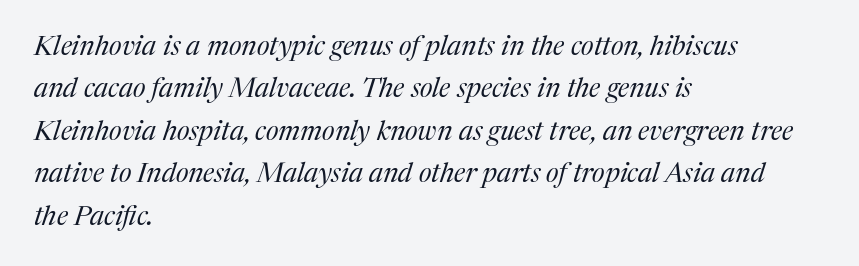
Q: Is the text bold? A: No.
Q: Is the text italic (slanted)? A: Yes, it leans right by about 17 degrees.
Q: Is the text underlined? A: No.
Q: How is the paragraph aligned? A: Left-aligned.
Q: Is the spacing between letters normal or unusually wide? A: Normal.
Q: Is the spacing between lines tight, normal or loose? A: Normal.
